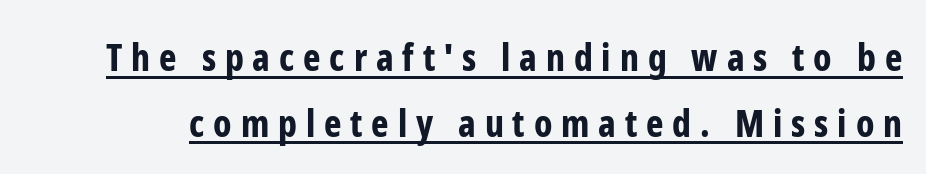
The image shows 37 px bold, condensed sans-serif type, upright; set line spacing 1.78x, unusually wide letter spacing (+0.24 em), underlined; low stroke contrast and a medium x-height.
